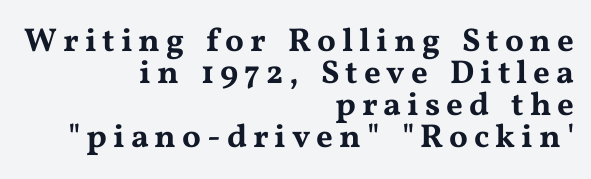
The typeface chosen for these lines features serifs. Very little white space separates one row of letters from the next. Caption: multi-line text, flush right, ragged left. The lettering stays uniformly vertical, giving the passage a roman look. Note the varied advance widths — an 'i' is clearly narrower than an 'm'.
